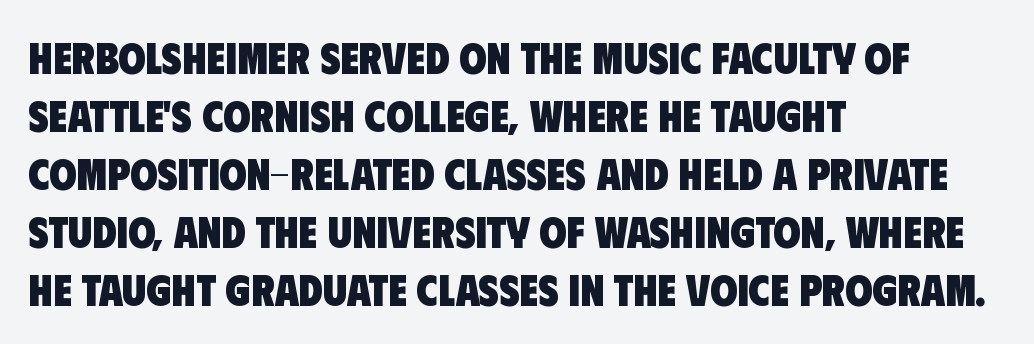
The face used here is a sans, in the tradition of grotesques and geometrics. The vertical gap from one line to the next is medium. Honestly, there is no underline to notice here at all. Each glyph is drawn with heavy, bold strokes. A classic flush-left, rag-right setting is used for this passage. The gaps between neighbouring characters are ordinary and unremarkable.
